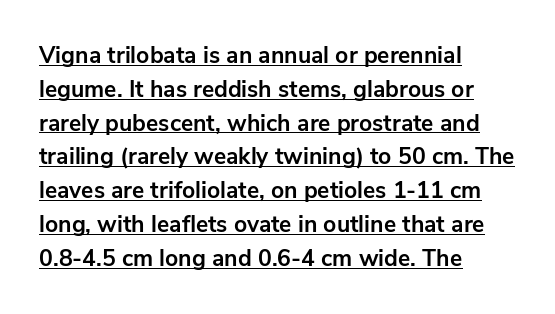
The image shows 23 px bold type, upright; set left-aligned, normal line spacing (1.47x), normal letter spacing, underlined.
